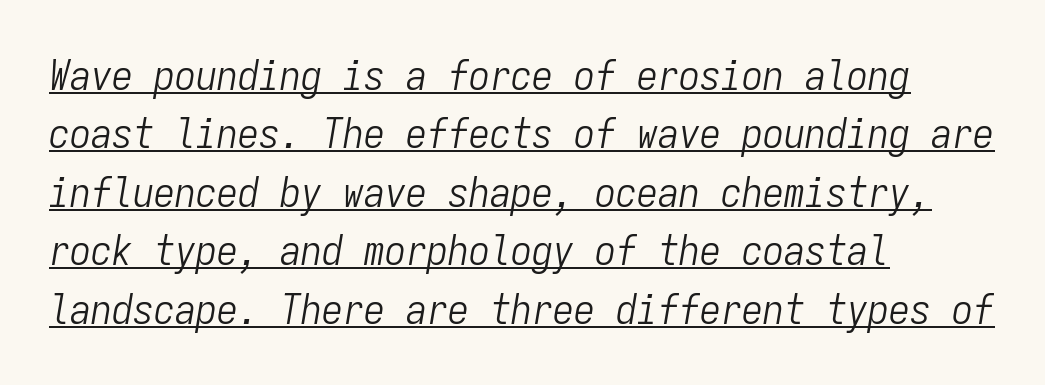
{"italic": "yes", "lean": "right", "slant_degrees": 9, "bold": "no", "weight": "light", "width": "condensed", "stroke_contrast": "low", "x_height": "medium", "monospaced": "yes", "underline": "yes", "align": "left", "line_spacing": "normal", "line_spacing_ratio": 1.39, "letter_spacing": "normal", "letter_spacing_em": 0.0, "glyph_px": 42}
